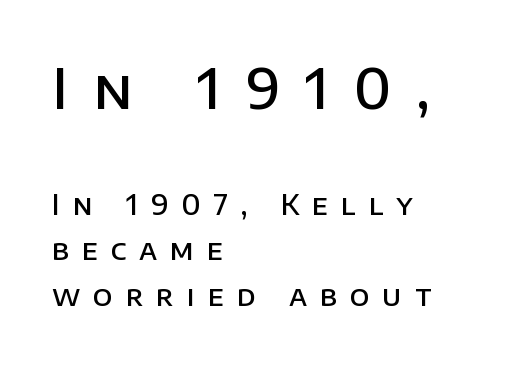
The image shows 55 px semibold sans-serif type, upright; set left-aligned, normal line spacing (1.63x), unusually wide letter spacing (+0.46 em), not underlined; the first (top) block is 1.96x larger; low stroke contrast and a large x-height.
